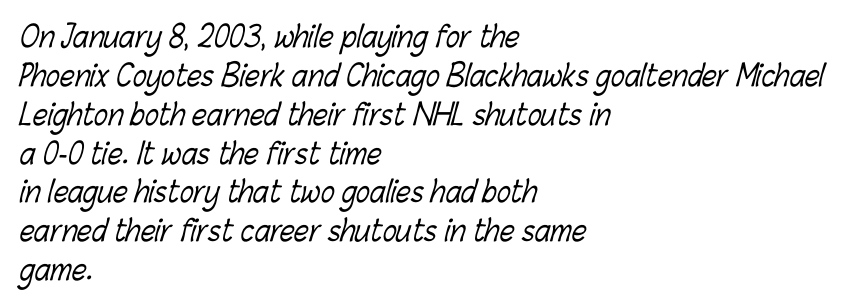
Leading: standard. The letters advance in unequal steps, a hallmark of proportional type. On a weight scale, this lands at 450 or below. Left-aligned paragraph, ragged on the right.
